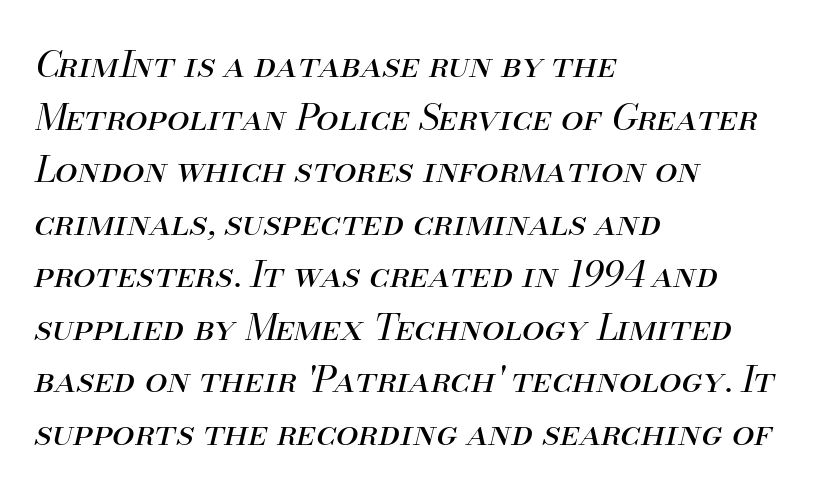
Q: Is the text bold? A: No.
Q: Is the text italic (slanted)? A: Yes, it leans right by about 13 degrees.
Q: Is the text underlined? A: No.
Q: How is the paragraph aligned? A: Left-aligned.
Q: Is the spacing between letters normal or unusually wide? A: Normal.
Q: Is the spacing between lines tight, normal or loose? A: Normal.
Q: Width (condensed, normal, or wide)? A: Normal.
Q: Stroke contrast? A: Medium.
Q: x-height? A: Small.
Q: Monospaced? A: No.
